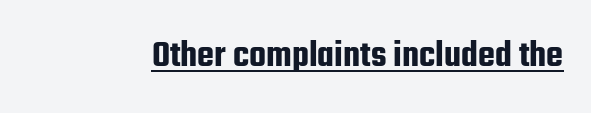
The image shows 39 px condensed sans-serif type, upright; set normal letter spacing, underlined; low stroke contrast and a medium x-height.
